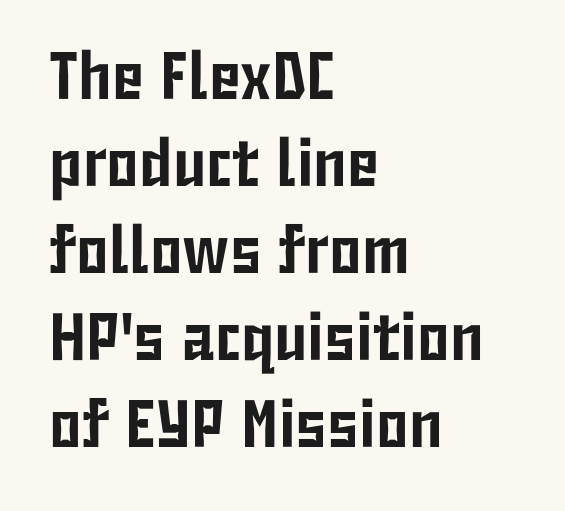
Is this a fixed-width face? No — the glyphs have proportional, varying widths. Between one letter and the next there's only the usual sliver of space. This sample uses a sans-serif face. All the whitespace from short lines collects on the right.
